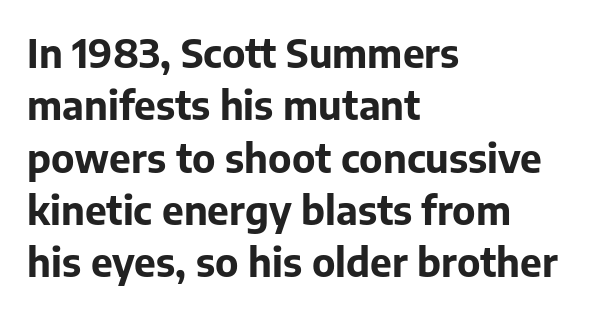
The image shows 39 px bold sans-serif type, upright; set left-aligned, normal line spacing (1.34x), normal letter spacing, not underlined; low stroke contrast and a medium x-height.
